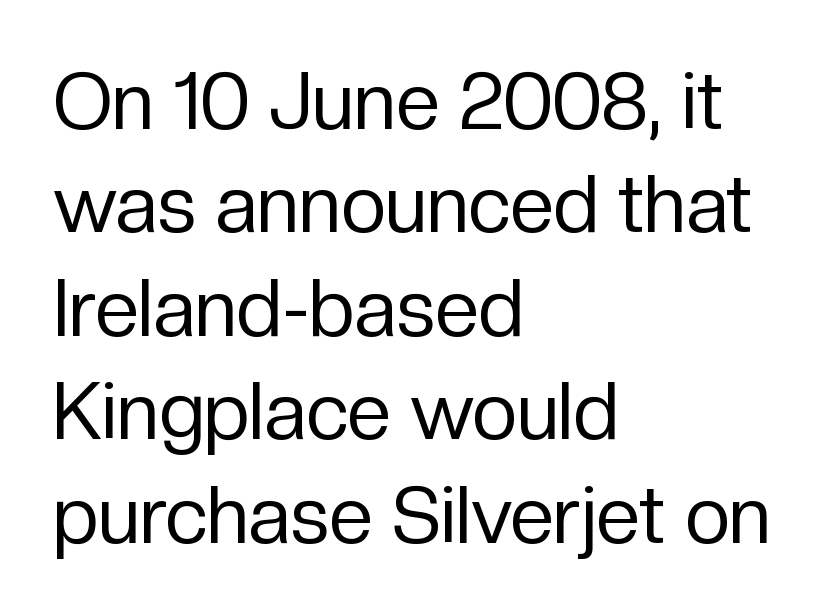
No extra tracking has been applied to these lines. Is there any slant? The stems are plumb. This rendering features lettering with no underline. Horizontal alignment here is leftward, the default for most running prose. What kind of face is this? One without serifs — a sans. The typeface has the unassuming heft of standard copy or less.
